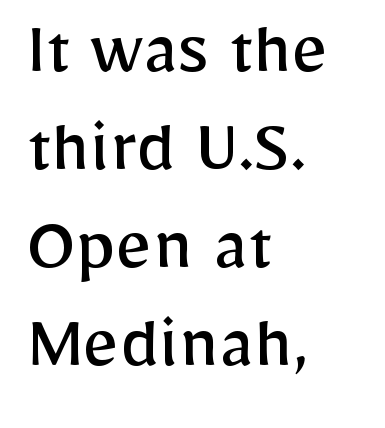
{"serif": "no", "italic": "no", "bold": "no", "weight": "regular", "width": "normal", "stroke_contrast": "low", "x_height": "medium", "monospaced": "no", "underline": "no", "align": "left", "line_spacing_ratio": 1.24, "letter_spacing": "normal", "letter_spacing_em": 0.0, "glyph_px": 79}
